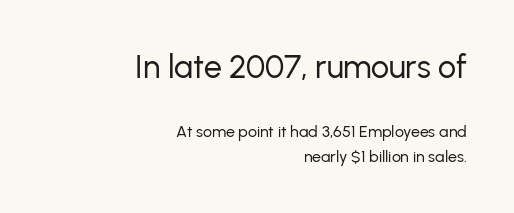
{"serif": "no", "italic": "no", "bold": "no", "weight": "regular", "width": "normal", "stroke_contrast": "low", "x_height": "medium", "monospaced": "no", "underline": "no", "align": "right", "line_spacing": "normal", "line_spacing_ratio": 1.52, "letter_spacing": "normal", "letter_spacing_em": 0.0, "larger_block": "first", "size_ratio": 2.0, "glyph_px": 32}
